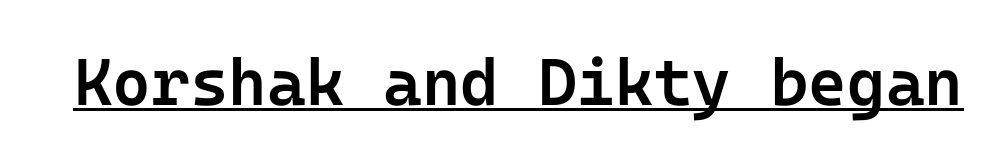
The image shows 66 px semibold sans-serif type, upright; set normal letter spacing, underlined; low stroke contrast and a medium x-height.
